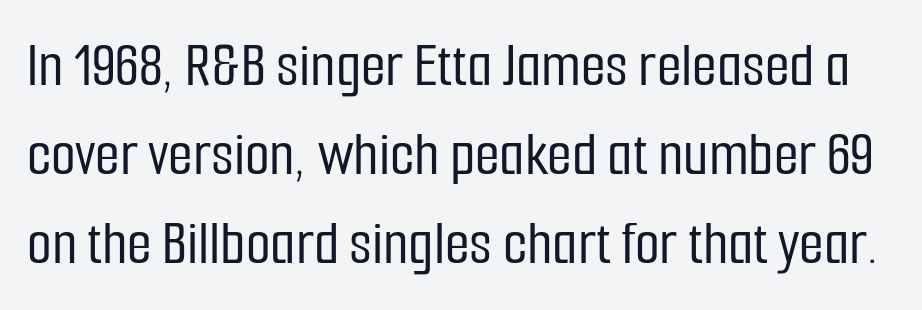
Honestly, there is no underline to notice here at all. This sample uses plain, unmodified letter spacing. The type sits square on the baseline with zero lean. The vertical gap from one line to the next is medium. Character widths vary here, with narrow letters taking less room than wide ones.
